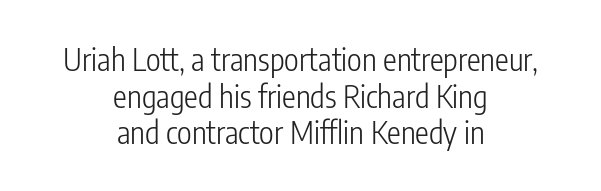
Q: Is the text bold? A: No.
Q: Is the text italic (slanted)? A: No, it is upright.
Q: Is the typeface a serif or a sans-serif typeface? A: Sans-serif.
Q: Is the text underlined? A: No.
Q: How is the paragraph aligned? A: Centered.
Q: Is the spacing between letters normal or unusually wide? A: Normal.
Q: Width (condensed, normal, or wide)? A: Condensed.
Q: Stroke contrast? A: Low.
Q: x-height? A: Medium.
Q: Monospaced? A: No.
